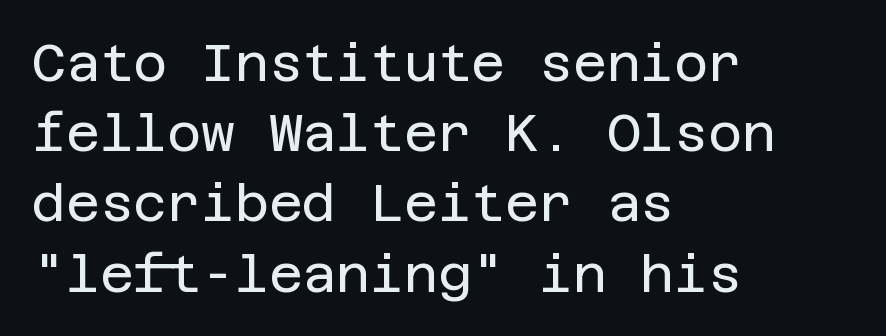
{"serif": "no", "italic": "no", "bold": "no", "weight": "regular", "width": "normal", "stroke_contrast": "low", "x_height": "large", "underline": "no", "align": "left", "line_spacing": "normal", "line_spacing_ratio": 1.35, "letter_spacing": "normal", "letter_spacing_em": 0.0, "glyph_px": 52}
